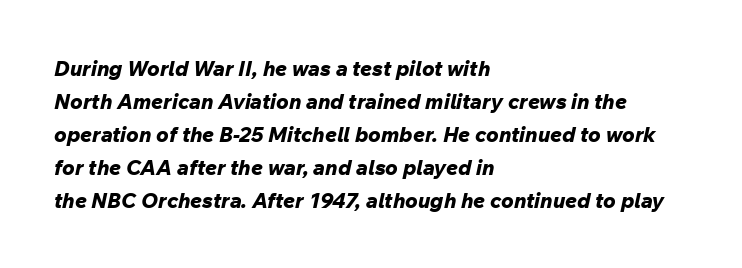
Q: Is the text bold? A: Yes.
Q: Is the text italic (slanted)? A: Yes, it leans right by about 12 degrees.
Q: Is the text underlined? A: No.
Q: How is the paragraph aligned? A: Left-aligned.
Q: Is the spacing between letters normal or unusually wide? A: Normal.
Q: Is the spacing between lines tight, normal or loose? A: Normal.
